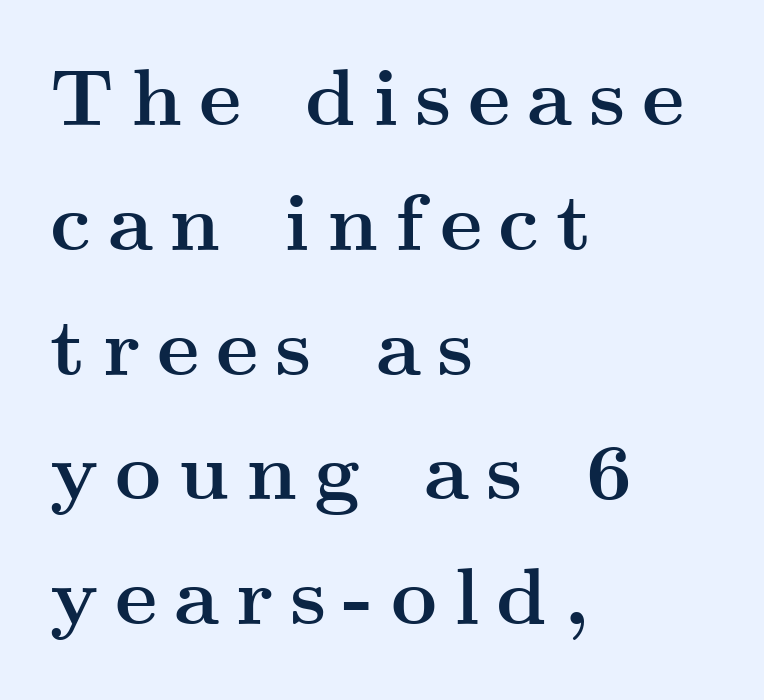
Is the letter spacing exaggerated? Yes — the characters are pushed far apart. The space between consecutive lines is moderate. Is this a fixed-width face? No — the glyphs have proportional, varying widths. Regarding serifs, this sample has them. Short and long lines alike share a common starting point at left. Has an underline been added? It has not.
